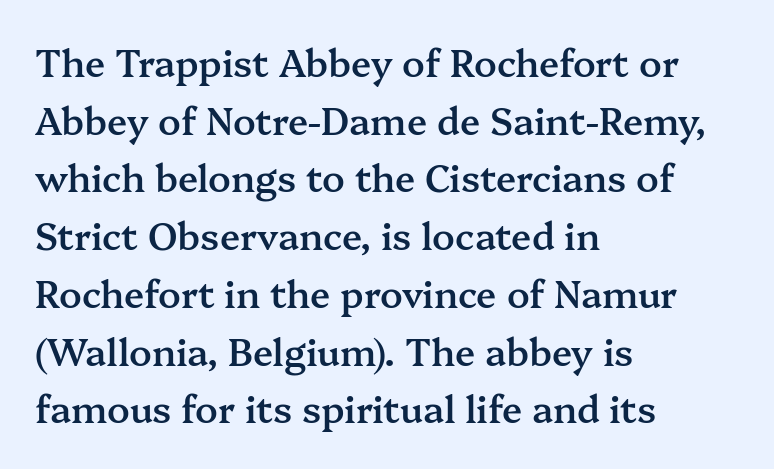
{"serif": "yes", "italic": "no", "bold": "semi", "weight": "semibold", "width": "normal", "stroke_contrast": "medium", "x_height": "medium", "monospaced": "no", "underline": "no", "align": "left", "line_spacing": "normal", "line_spacing_ratio": 1.56, "letter_spacing": "normal", "letter_spacing_em": 0.0, "glyph_px": 37}
